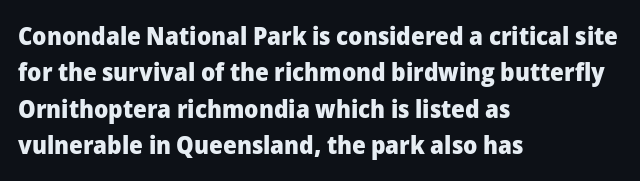
The letters are bold, with thick, heavy strokes. If you measured baseline to baseline, you'd find a middling distance. Posture: straight, roman, zero tilt. No word sits above an underline.
